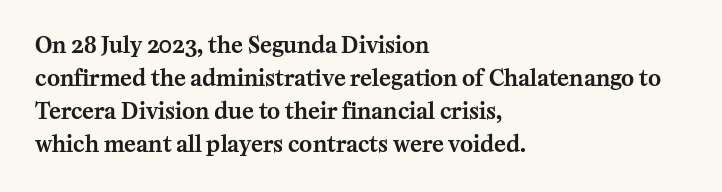
Q: Is the text italic (slanted)? A: No, it is upright.
Q: Is the text underlined? A: No.
Q: How is the paragraph aligned? A: Left-aligned.
Q: Is the spacing between letters normal or unusually wide? A: Normal.
Q: Is the spacing between lines tight, normal or loose? A: Normal.
